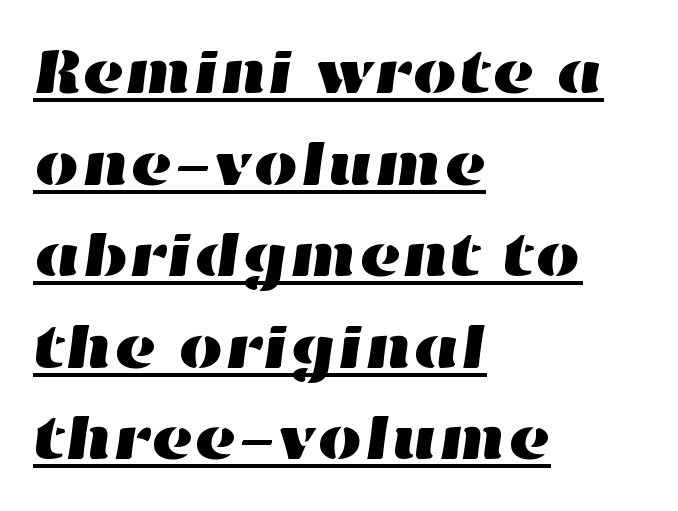
{"width": "wide", "stroke_contrast": "high", "x_height": "medium", "monospaced": "no", "underline": "yes", "align": "left", "line_spacing": "normal", "line_spacing_ratio": 1.43, "letter_spacing": "normal", "letter_spacing_em": 0.0, "glyph_px": 64}
